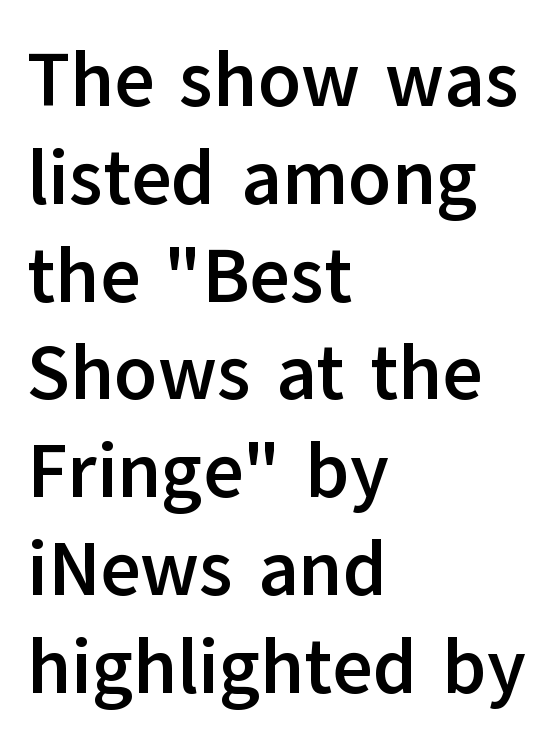
{"serif": "no", "italic": "no", "bold": "yes", "weight": "semibold", "width": "normal", "stroke_contrast": "low", "x_height": "medium", "monospaced": "no", "underline": "no", "align": "left", "line_spacing": "normal", "line_spacing_ratio": 1.27, "letter_spacing": "normal", "letter_spacing_em": 0.0, "glyph_px": 77}
